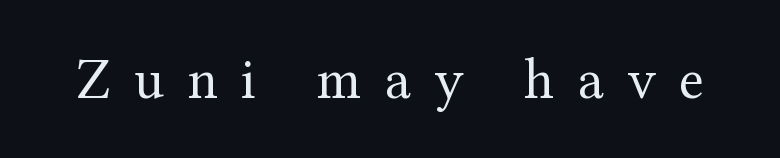
{"serif": "yes", "italic": "no", "bold": "no", "weight": "regular", "width": "normal", "stroke_contrast": "medium", "x_height": "medium", "monospaced": "no", "underline": "no", "letter_spacing": "wide", "letter_spacing_em": 0.4, "glyph_px": 58}
